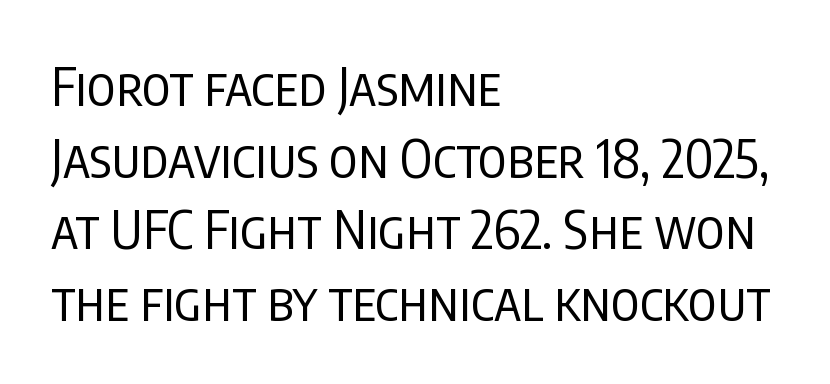
{"serif": "no", "italic": "no", "bold": "no", "weight": "regular", "width": "condensed", "stroke_contrast": "low", "x_height": "large", "monospaced": "no", "underline": "no", "align": "left", "line_spacing": "normal", "line_spacing_ratio": 1.35, "letter_spacing": "normal", "letter_spacing_em": 0.0, "glyph_px": 53}
